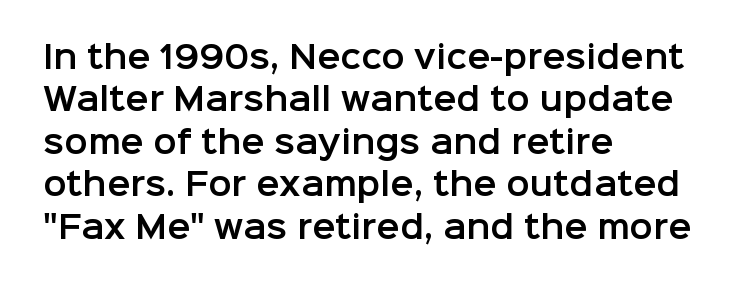
The compositor pushed each line to the left boundary. The axis of the letterforms is exactly vertical. Leading matches the norm, producing a regular column. The passage shown is typed in a proportional face where columns would drift.
